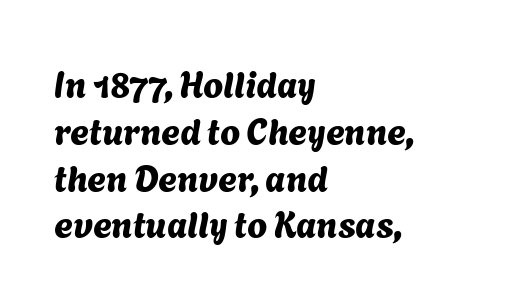
The image shows 36 px sans-serif type; set left-aligned, normal line spacing (1.3x), normal letter spacing, not underlined; medium stroke contrast and a medium x-height.
